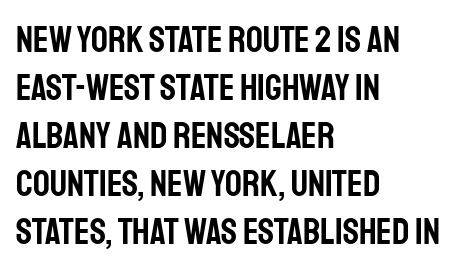
The image shows 37 px condensed sans-serif type, upright; set left-aligned, normal line spacing (1.3x), normal letter spacing, not underlined; low stroke contrast and a large x-height.
